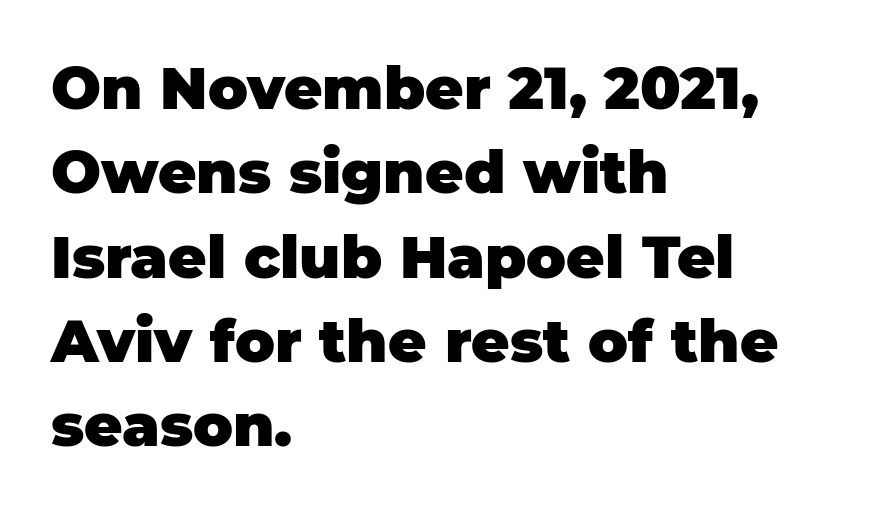
{"serif": "no", "italic": "no", "bold": "yes", "weight": "heavy", "width": "normal", "stroke_contrast": "low", "x_height": "large", "monospaced": "no", "underline": "no", "align": "left", "line_spacing": "normal", "line_spacing_ratio": 1.43, "letter_spacing": "normal", "letter_spacing_em": 0.0, "glyph_px": 59}
